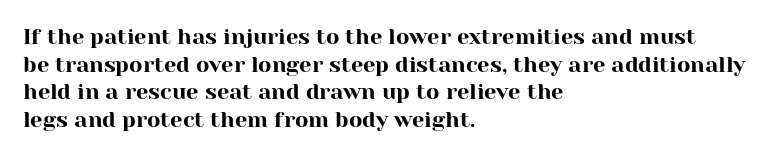
The image shows 22 px text type, upright; set left-aligned, normal line spacing (1.26x), normal letter spacing, not underlined.
